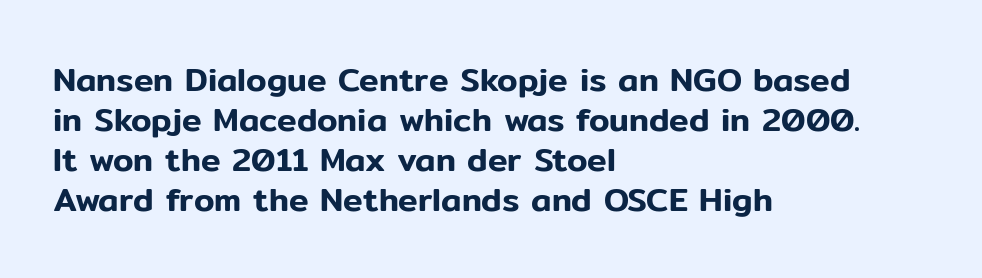
Q: Is the text italic (slanted)? A: No, it is upright.
Q: Is the typeface a serif or a sans-serif typeface? A: Sans-serif.
Q: Is the text underlined? A: No.
Q: How is the paragraph aligned? A: Left-aligned.
Q: Is the spacing between letters normal or unusually wide? A: Normal.
Q: Width (condensed, normal, or wide)? A: Normal.
Q: Stroke contrast? A: Low.
Q: x-height? A: Medium.
Q: Monospaced? A: No.
